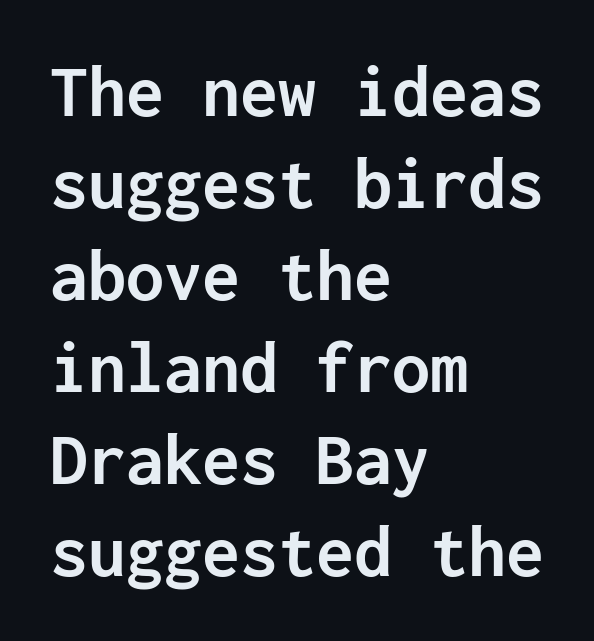
Q: Is the text bold? A: Yes.
Q: Is the text italic (slanted)? A: No, it is upright.
Q: Is the typeface a serif or a sans-serif typeface? A: Sans-serif.
Q: Is the text underlined? A: No.
Q: How is the paragraph aligned? A: Left-aligned.
Q: Is the spacing between letters normal or unusually wide? A: Normal.
Q: Width (condensed, normal, or wide)? A: Normal.
Q: Stroke contrast? A: Low.
Q: x-height? A: Medium.
Q: Monospaced? A: Yes.
